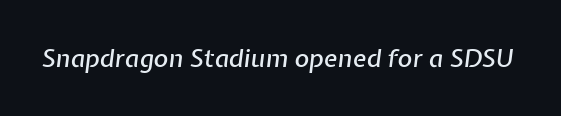
Q: Is the text italic (slanted)? A: Yes, it leans right by about 7 degrees.
Q: Is the text underlined? A: No.
Q: Is the spacing between letters normal or unusually wide? A: Normal.
